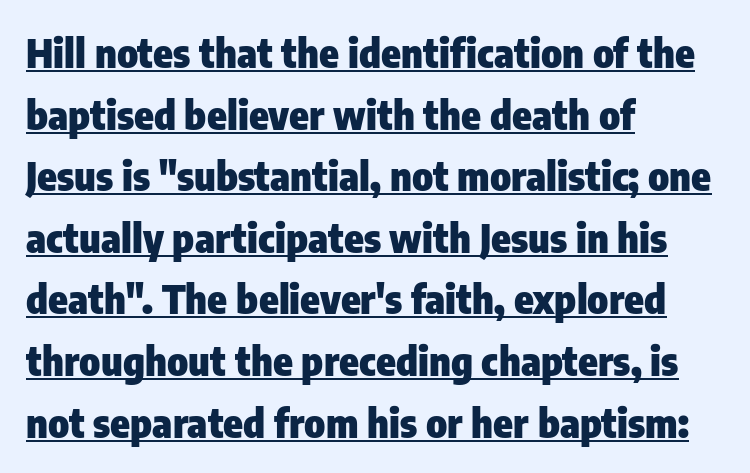
Q: Is the text bold? A: Yes.
Q: Is the text italic (slanted)? A: No, it is upright.
Q: Is the typeface a serif or a sans-serif typeface? A: Sans-serif.
Q: Is the text underlined? A: Yes.
Q: How is the paragraph aligned? A: Left-aligned.
Q: Is the spacing between letters normal or unusually wide? A: Normal.
Q: Is the spacing between lines tight, normal or loose? A: Normal.
Q: Width (condensed, normal, or wide)? A: Condensed.
Q: Stroke contrast? A: Low.
Q: x-height? A: Medium.
Q: Monospaced? A: No.
